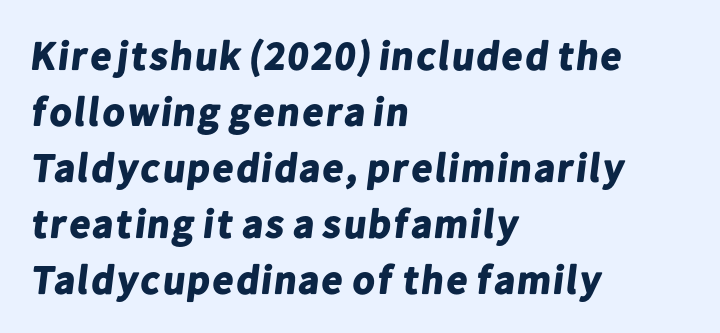
I'd describe the lettering as bold — thick and assertive. Standard letterfit; no display-style spreading of the glyphs. Typeset ragged right — the left edge is the straight one. This rendering employs a face without finishing strokes, i.e., a sans-serif.
